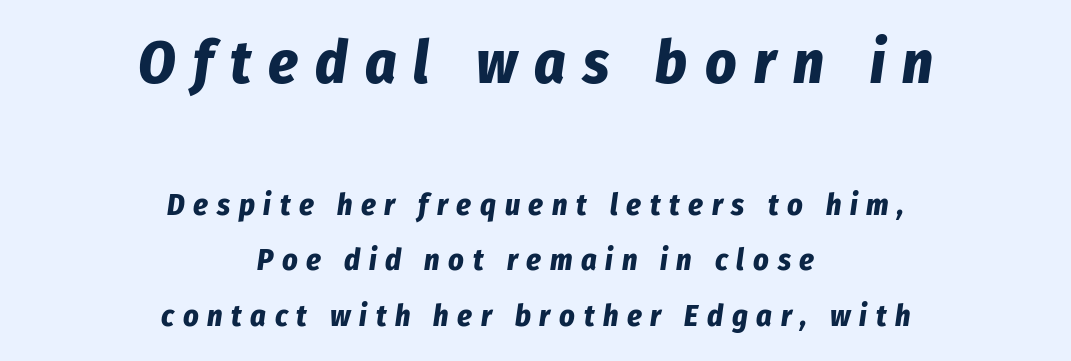
{"italic": "yes", "lean": "right", "slant_degrees": 8, "bold": "yes", "weight": "bold", "width": "condensed", "stroke_contrast": "low", "x_height": "medium", "monospaced": "no", "underline": "no", "align": "center", "line_spacing_ratio": 1.86, "letter_spacing": "wide", "letter_spacing_em": 0.29, "larger_block": "first", "size_ratio": 2.0, "glyph_px": 60}
